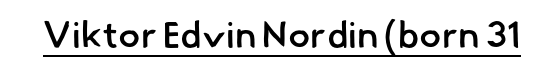
{"serif": "no", "bold": "semi", "weight": "semibold", "width": "normal", "stroke_contrast": "low", "x_height": "small", "monospaced": "no", "underline": "yes", "letter_spacing": "normal", "letter_spacing_em": 0.0, "glyph_px": 37}
